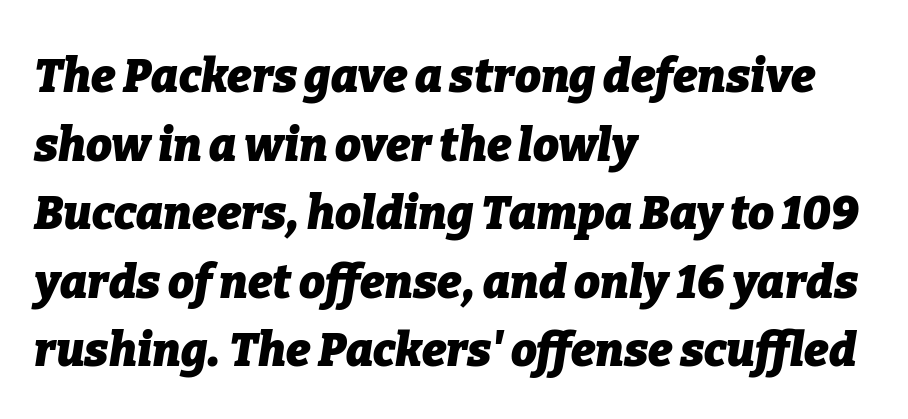
The image shows 46 px heavy type, italic (leaning right); set left-aligned, normal line spacing (1.49x), normal letter spacing, not underlined; low stroke contrast and a medium x-height.
